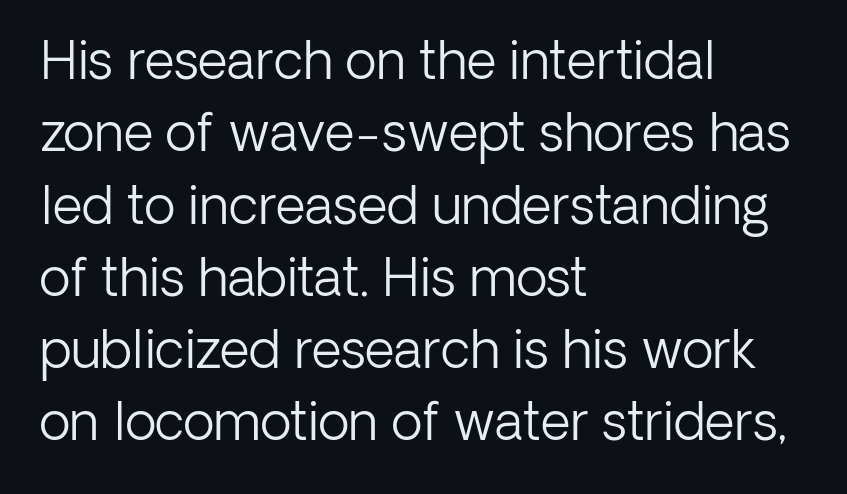
{"serif": "no", "italic": "no", "bold": "no", "weight": "light", "width": "normal", "stroke_contrast": "low", "x_height": "medium", "monospaced": "no", "underline": "no", "align": "left", "line_spacing": "normal", "line_spacing_ratio": 1.39, "letter_spacing": "normal", "letter_spacing_em": 0.0, "glyph_px": 52}
